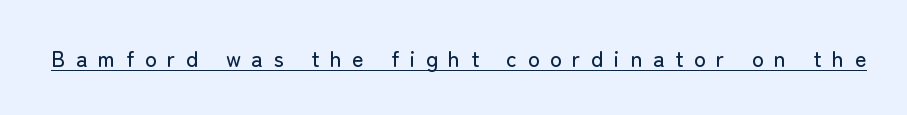
The image shows 22 px text type, upright; set unusually wide letter spacing (+0.48 em), underlined.
